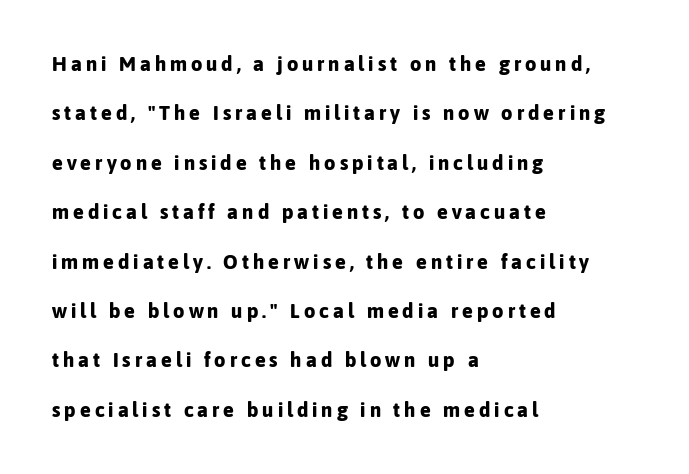
{"italic": "no", "bold": "yes", "underline": "no", "align": "left", "line_spacing": "loose", "line_spacing_ratio": 2.47, "letter_spacing": "wide", "letter_spacing_em": 0.2, "glyph_px": 20}
